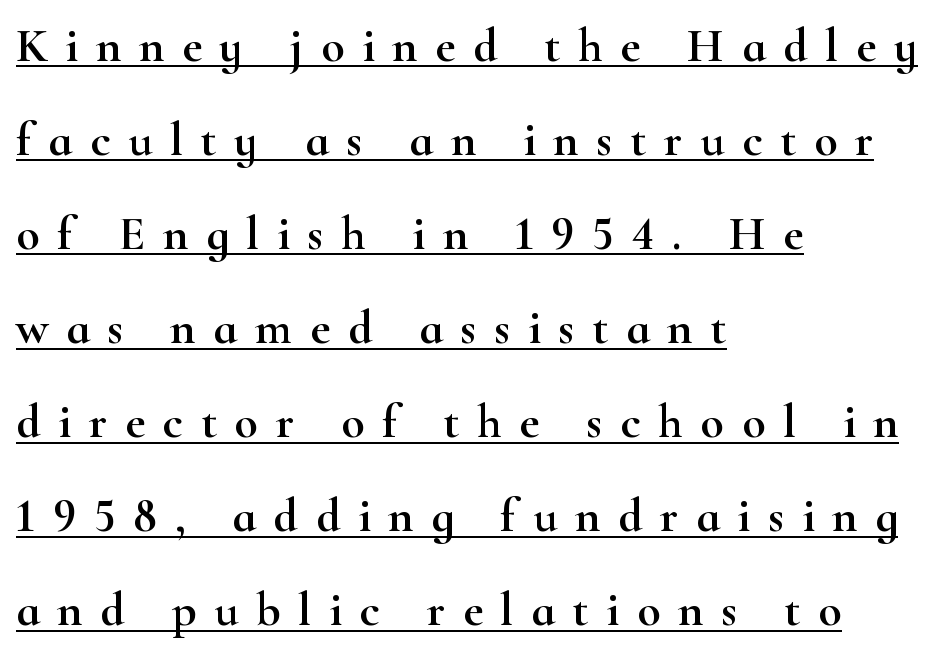
The image shows 48 px wide serif type, upright; set left-aligned, loose line spacing (1.96x), unusually wide letter spacing (+0.37 em), underlined; high stroke contrast and a small x-height.
